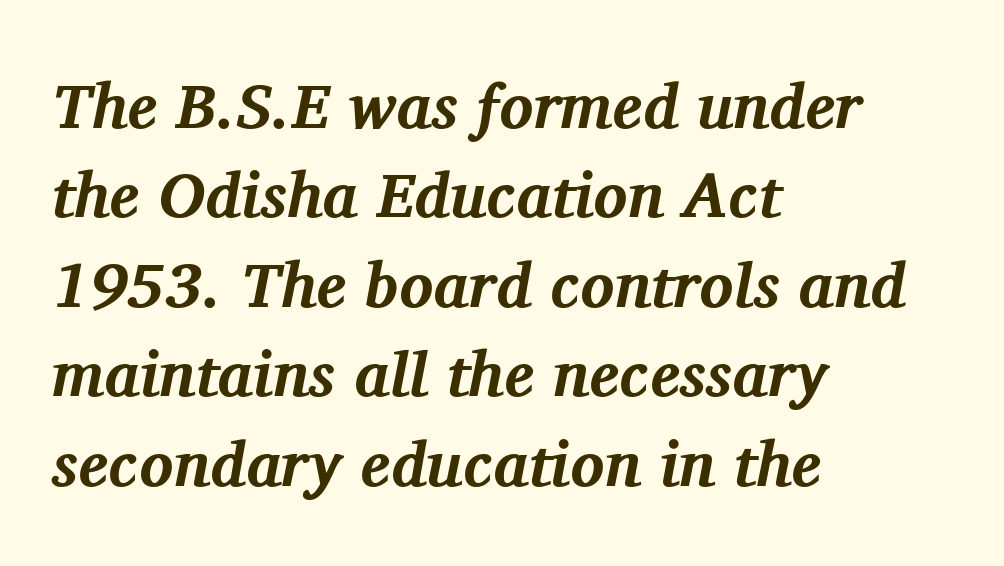
Q: Is the text bold? A: Yes.
Q: Is the text italic (slanted)? A: Yes, it leans right by about 11 degrees.
Q: Is the typeface a serif or a sans-serif typeface? A: Serif.
Q: Is the text underlined? A: No.
Q: How is the paragraph aligned? A: Left-aligned.
Q: Is the spacing between letters normal or unusually wide? A: Normal.
Q: Is the spacing between lines tight, normal or loose? A: Normal.
Q: Width (condensed, normal, or wide)? A: Normal.
Q: Stroke contrast? A: Medium.
Q: x-height? A: Medium.
Q: Monospaced? A: No.
